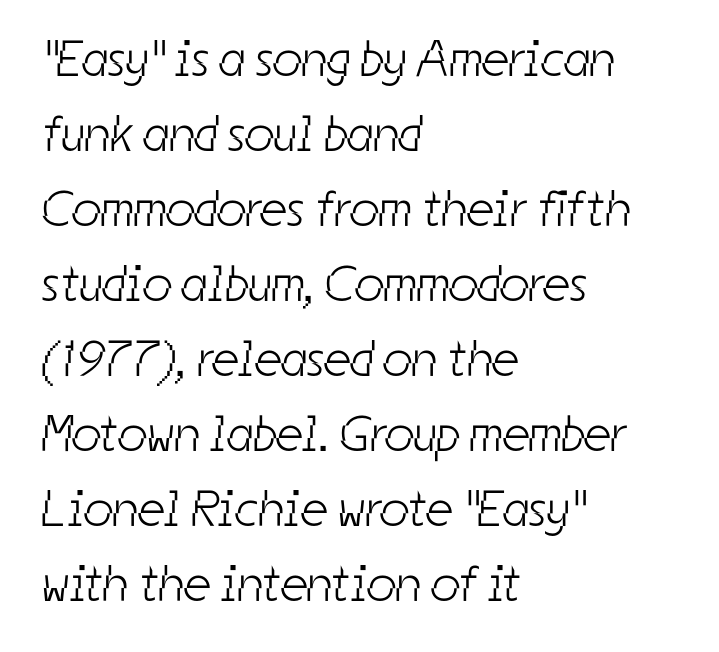
Q: Is the text bold? A: No.
Q: Is the typeface a serif or a sans-serif typeface? A: Sans-serif.
Q: Is the text underlined? A: No.
Q: How is the paragraph aligned? A: Left-aligned.
Q: Is the spacing between letters normal or unusually wide? A: Normal.
Q: Is the spacing between lines tight, normal or loose? A: Normal.
Q: Width (condensed, normal, or wide)? A: Condensed.
Q: Stroke contrast? A: Low.
Q: x-height? A: Medium.
Q: Monospaced? A: No.
